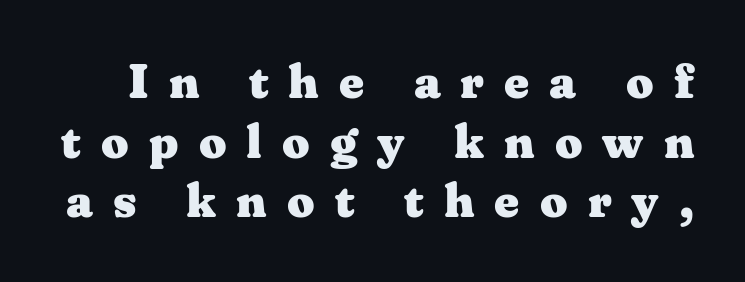
{"serif": "yes", "italic": "no", "bold": "yes", "weight": "heavy", "width": "wide", "stroke_contrast": "medium", "x_height": "medium", "monospaced": "no", "underline": "no", "line_spacing_ratio": 1.24, "letter_spacing": "wide", "letter_spacing_em": 0.42, "glyph_px": 48}
